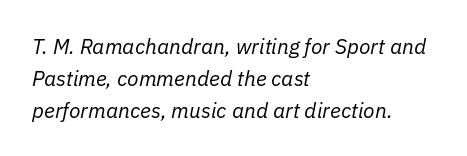
{"italic": "yes", "lean": "right", "slant_degrees": 11, "bold": "no", "underline": "no", "align": "left", "line_spacing": "normal", "line_spacing_ratio": 1.52, "letter_spacing": "normal", "letter_spacing_em": 0.0, "glyph_px": 21}
